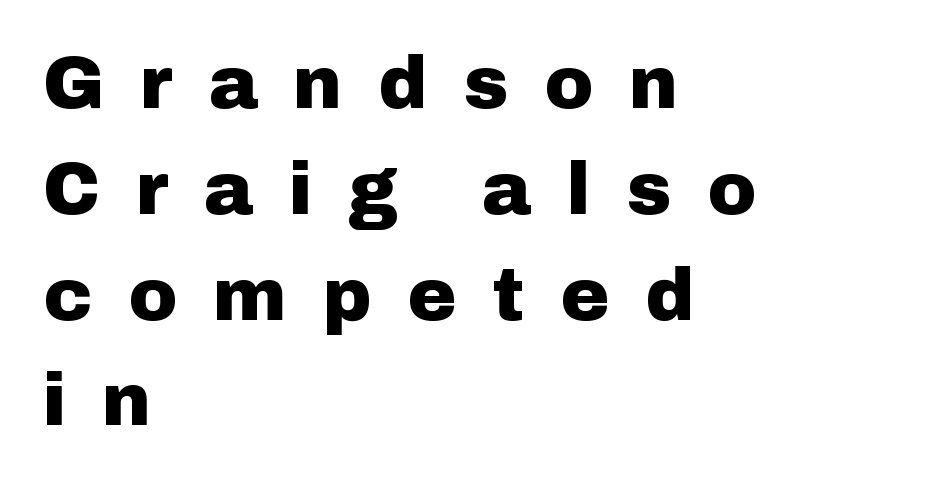
{"serif": "no", "italic": "no", "bold": "yes", "weight": "heavy", "width": "normal", "stroke_contrast": "low", "x_height": "medium", "monospaced": "no", "underline": "no", "align": "left", "line_spacing": "normal", "line_spacing_ratio": 1.43, "letter_spacing": "wide", "letter_spacing_em": 0.48, "glyph_px": 74}
